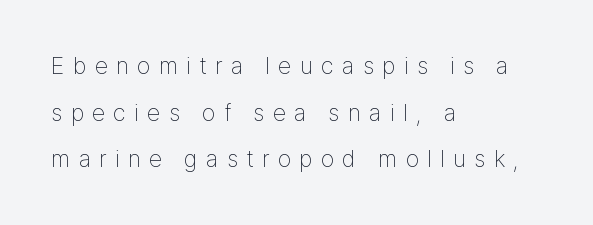
{"italic": "no", "bold": "no", "underline": "no", "align": "left", "line_spacing": "loose", "line_spacing_ratio": 1.94, "letter_spacing": "wide", "letter_spacing_em": 0.35, "glyph_px": 24}
